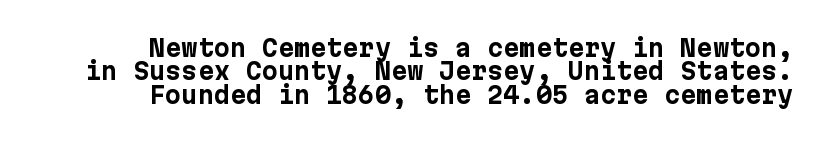
{"italic": "no", "bold": "yes", "underline": "no", "align": "right", "line_spacing": "tight", "line_spacing_ratio": 1.02, "letter_spacing": "normal", "letter_spacing_em": 0.0, "glyph_px": 23}
